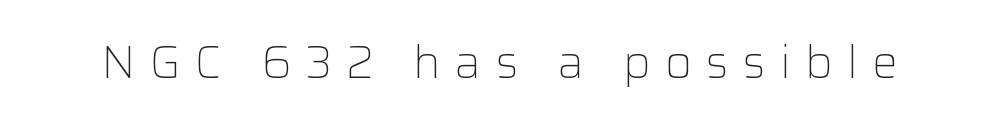
{"serif": "no", "italic": "no", "bold": "no", "weight": "light", "width": "normal", "stroke_contrast": "low", "x_height": "medium", "monospaced": "no", "underline": "no", "letter_spacing": "wide", "letter_spacing_em": 0.31, "glyph_px": 46}
